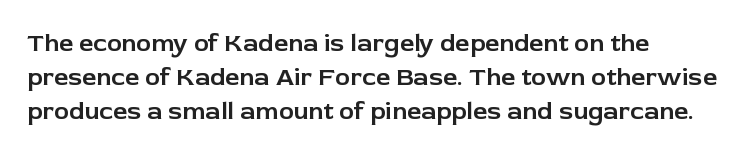
These lines were composed using upright roman letters. Line beginnings align vertically; line endings do not. Quick note: underline off. Nobody touched the tracking dial on this one. Leading matches the norm, producing a regular column.
